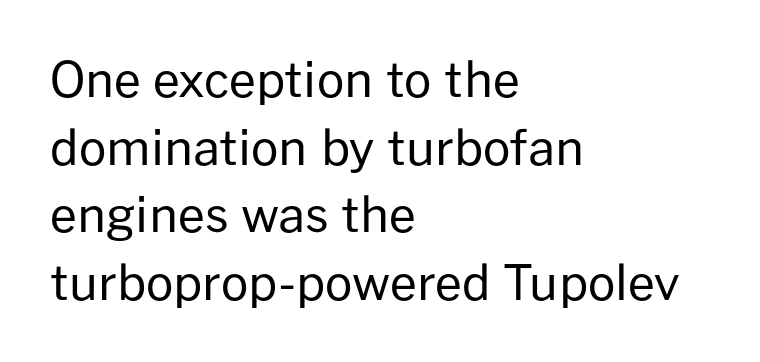
The image shows 48 px regular-weight sans-serif type, upright; set left-aligned, normal line spacing (1.41x), normal letter spacing, not underlined; low stroke contrast and a medium x-height.
